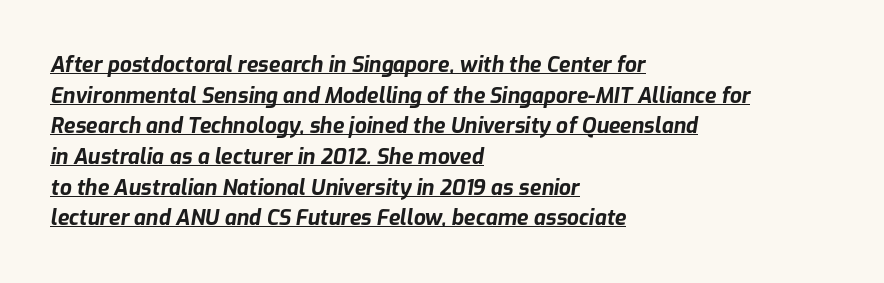
{"italic": "yes", "lean": "right", "slant_degrees": 9, "bold": "yes", "underline": "yes", "align": "left", "line_spacing": "normal", "line_spacing_ratio": 1.46, "letter_spacing": "normal", "letter_spacing_em": 0.0, "glyph_px": 21}
